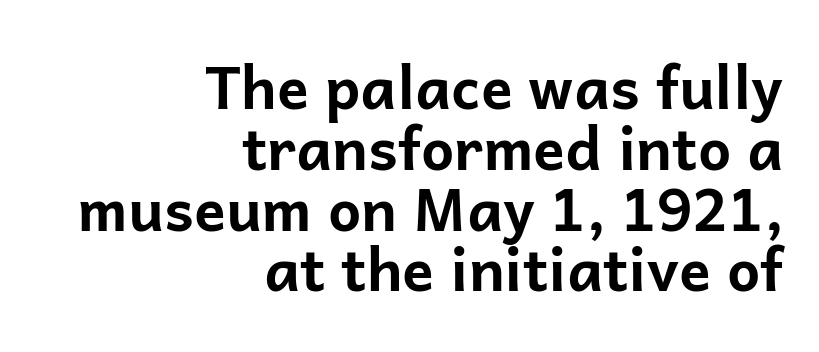
The image shows 59 px bold sans-serif type, upright; set right-aligned, tight line spacing (1.03x), normal letter spacing, not underlined; low stroke contrast and a medium x-height.
